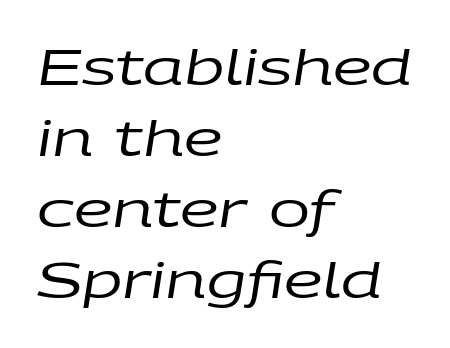
Q: Is the text bold? A: No.
Q: Is the text italic (slanted)? A: Yes, it leans right by about 9 degrees.
Q: Is the text underlined? A: No.
Q: How is the paragraph aligned? A: Left-aligned.
Q: Is the spacing between letters normal or unusually wide? A: Normal.
Q: Is the spacing between lines tight, normal or loose? A: Normal.
Q: Width (condensed, normal, or wide)? A: Wide.
Q: Stroke contrast? A: Low.
Q: x-height? A: Large.
Q: Monospaced? A: No.
